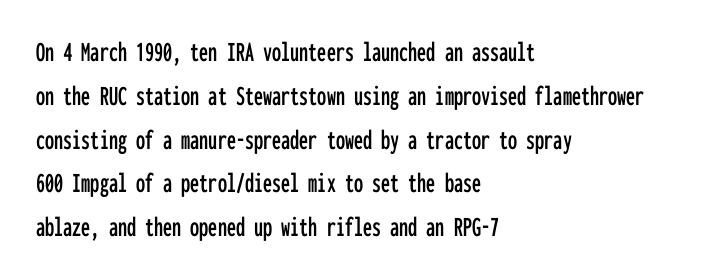
The image shows 29 px condensed sans-serif type, upright, monospaced; set left-aligned, normal line spacing (1.51x), normal letter spacing, not underlined; low stroke contrast and a medium x-height.
